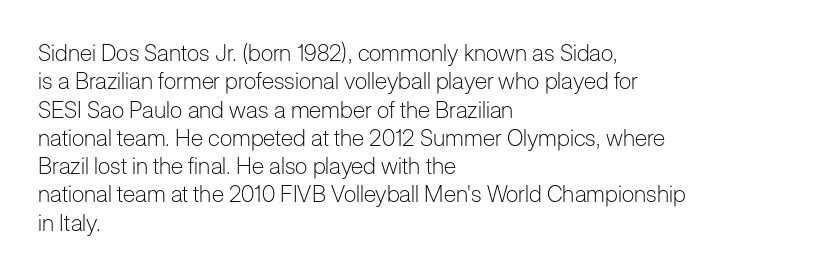
Nobody touched the tracking dial on this one. Visually the block forms a straight wall on the left and a jagged coastline on the right. Posture: upright roman. Beneath every word, the page is bare.
